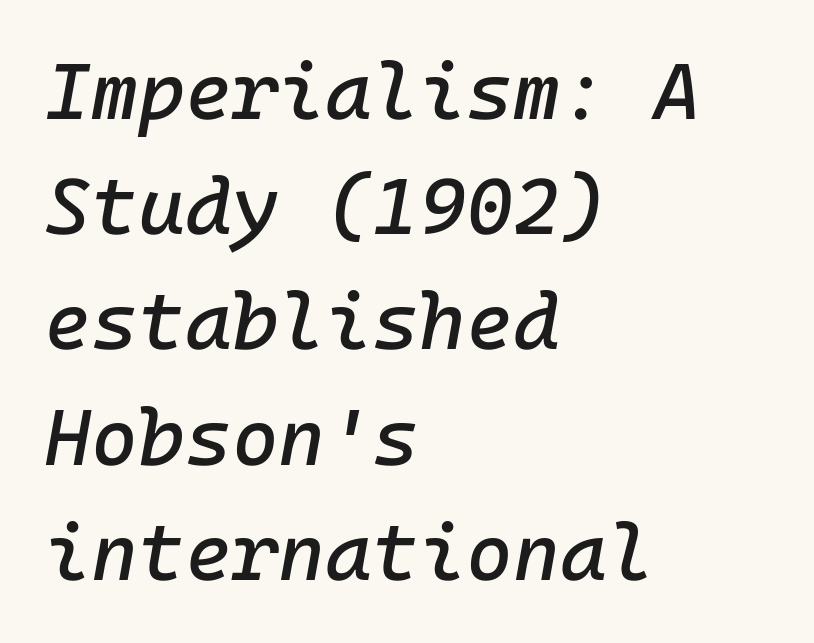
{"italic": "yes", "lean": "right", "slant_degrees": 10, "width": "normal", "stroke_contrast": "low", "x_height": "medium", "underline": "no", "align": "left", "line_spacing": "normal", "line_spacing_ratio": 1.44, "letter_spacing": "normal", "letter_spacing_em": 0.0, "glyph_px": 80}
